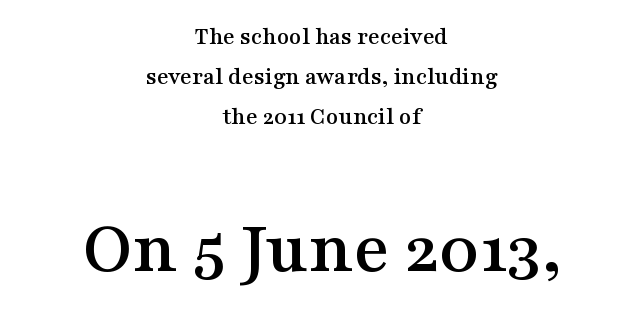
The image shows 76 px wide serif type, upright; set centered, normal line spacing (1.61x), normal letter spacing, not underlined; the second (bottom) block is 3.04x larger; medium stroke contrast and a medium x-height.
